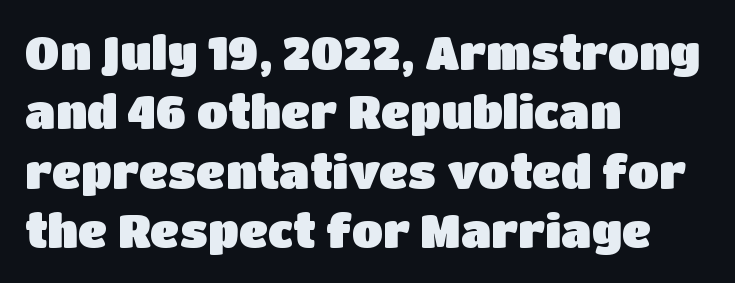
The image shows 46 px sans-serif type, upright; set left-aligned, normal line spacing (1.29x), normal letter spacing, not underlined; low stroke contrast and a large x-height.
